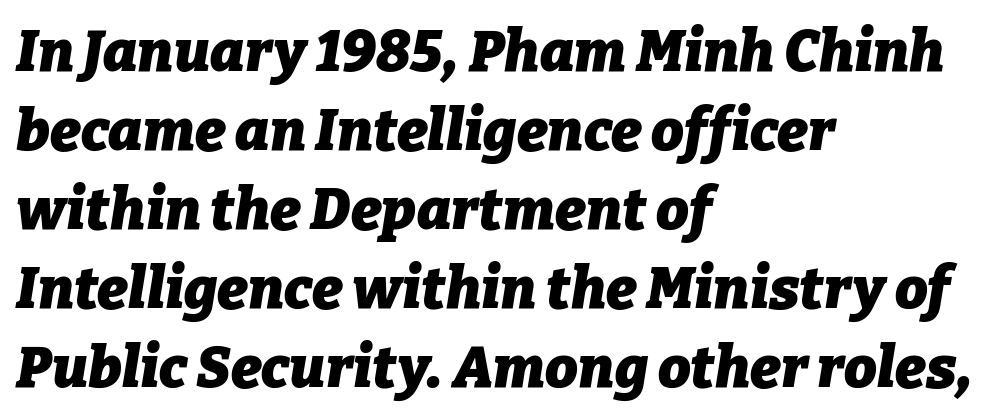
{"italic": "yes", "lean": "right", "slant_degrees": 9, "bold": "yes", "weight": "heavy", "width": "normal", "stroke_contrast": "low", "x_height": "medium", "monospaced": "no", "underline": "no", "align": "left", "line_spacing": "normal", "line_spacing_ratio": 1.36, "letter_spacing": "normal", "letter_spacing_em": 0.0, "glyph_px": 58}
